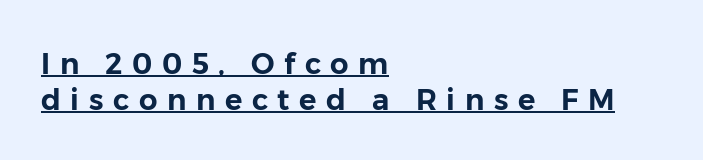
In terms of posture, this sample is upright. The setting favours the left margin, as ordinary paragraphs usually do. In terms of letterspacing, this is a distinctly airy, spread setting. The face used here is proportionally spaced, like ordinary book or web type. Observe the absence of serifs on each vertical stroke in this sample. The specimen includes a rule beneath the text block's lines.
